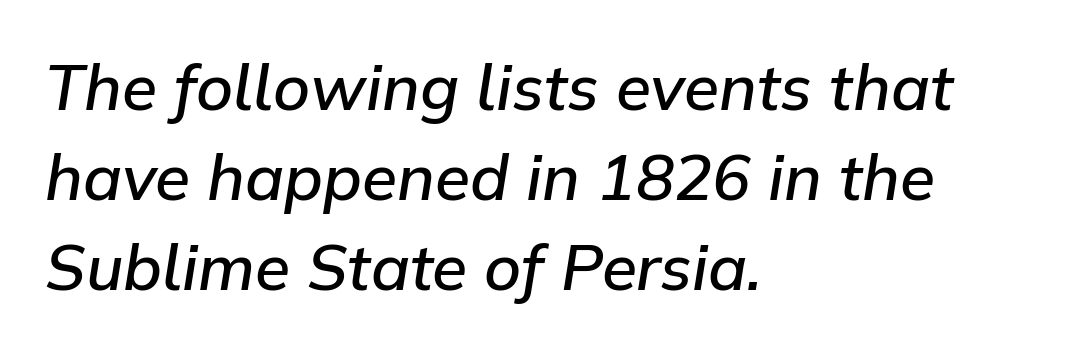
{"italic": "yes", "lean": "right", "slant_degrees": 9, "bold": "semi", "weight": "semibold", "width": "normal", "stroke_contrast": "low", "x_height": "medium", "monospaced": "no", "underline": "no", "align": "left", "line_spacing": "normal", "line_spacing_ratio": 1.41, "letter_spacing": "normal", "letter_spacing_em": 0.0, "glyph_px": 64}
